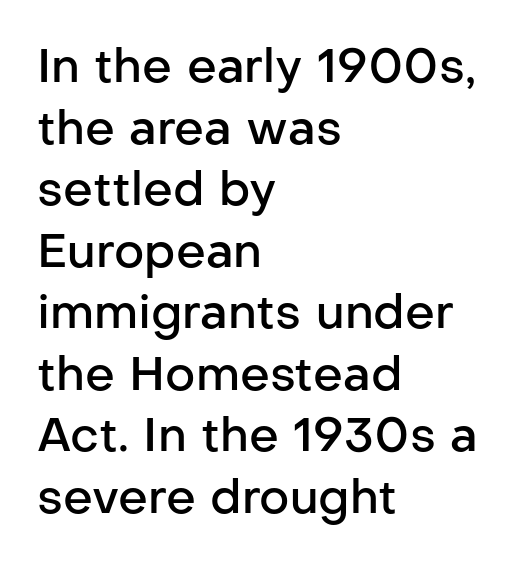
{"serif": "no", "italic": "no", "bold": "semi", "weight": "semibold", "width": "normal", "stroke_contrast": "low", "x_height": "medium", "monospaced": "no", "underline": "no", "align": "left", "line_spacing": "normal", "line_spacing_ratio": 1.31, "letter_spacing": "normal", "letter_spacing_em": 0.0, "glyph_px": 47}
